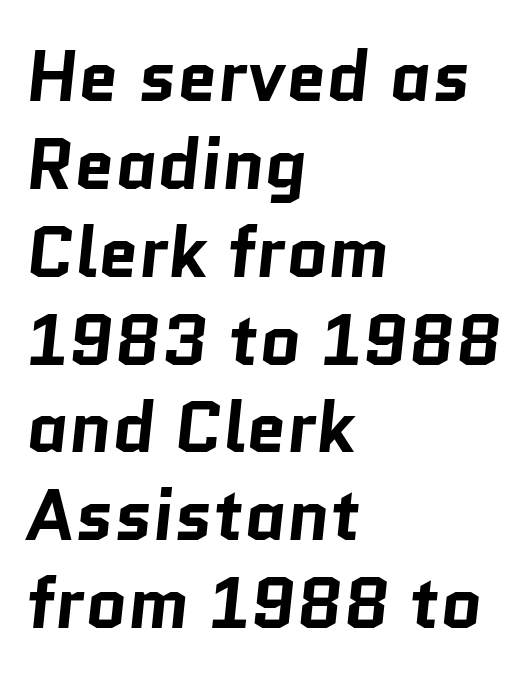
Q: Is the text bold? A: Yes.
Q: Is the typeface a serif or a sans-serif typeface? A: Sans-serif.
Q: Is the text underlined? A: No.
Q: How is the paragraph aligned? A: Left-aligned.
Q: Is the spacing between letters normal or unusually wide? A: Normal.
Q: Width (condensed, normal, or wide)? A: Normal.
Q: Stroke contrast? A: Low.
Q: x-height? A: Medium.
Q: Monospaced? A: No.
